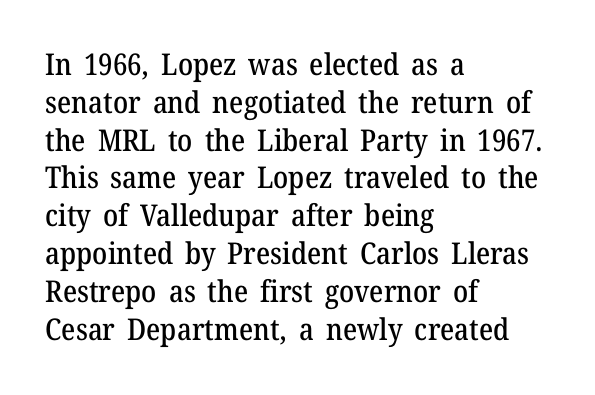
Posture: straight, roman, zero tilt. Here the glyphs are tracked normally, forming tight word shapes. The lines in this sample share a left origin and differ only in where they stop. In terms of leading, this rendering sits right in the middle. Varying glyph widths throughout — classic text-font behaviour.
